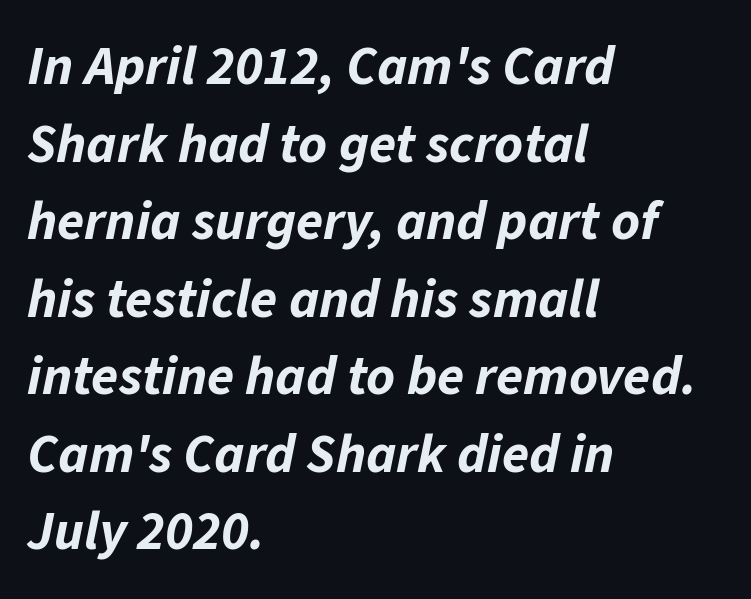
Horizontal bands of white between lines are of average thickness. Is this a fixed-width face? No — the glyphs have proportional, varying widths. Lines of text with bare space underneath. This sample is left-justified, so line endings fall wherever the words run out. There is no visible air inserted between adjacent glyphs.
